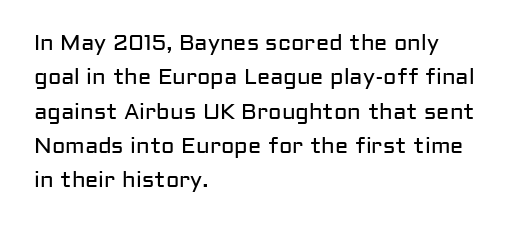
{"italic": "no", "bold": "no", "underline": "no", "align": "left", "line_spacing": "normal", "line_spacing_ratio": 1.56, "letter_spacing": "normal", "letter_spacing_em": 0.0, "glyph_px": 22}
